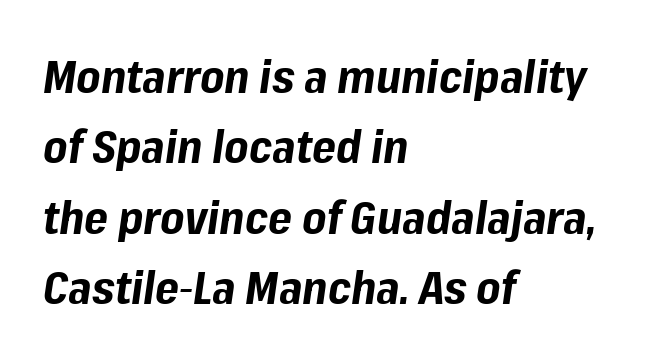
{"italic": "yes", "lean": "right", "slant_degrees": 8, "bold": "yes", "weight": "bold", "width": "normal", "stroke_contrast": "low", "x_height": "medium", "monospaced": "no", "underline": "no", "align": "left", "line_spacing": "normal", "line_spacing_ratio": 1.53, "letter_spacing": "normal", "letter_spacing_em": 0.0, "glyph_px": 46}
